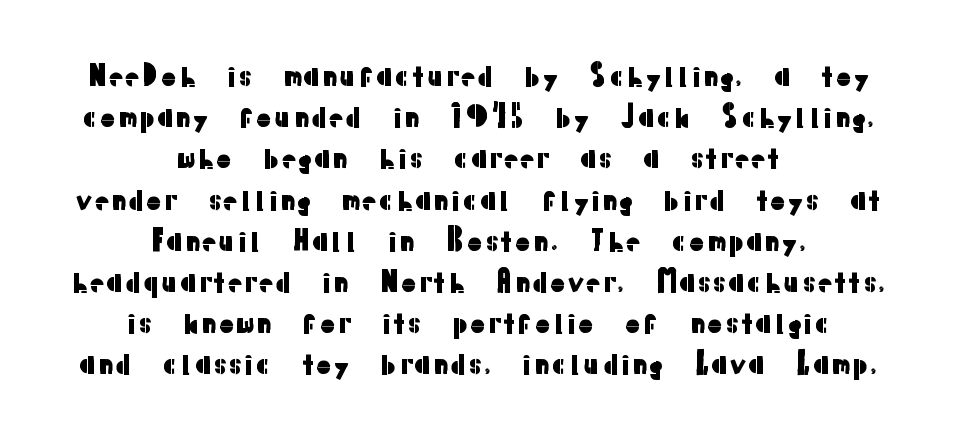
The image shows 29 px sans-serif type, upright; set centered, normal line spacing (1.42x), normal letter spacing, not underlined; low stroke contrast and a medium x-height.
